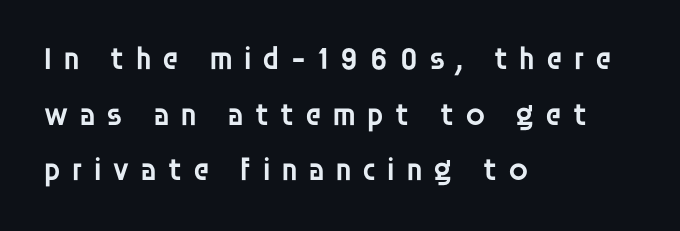
The image shows 32 px semibold sans-serif type, upright; set left-aligned, line spacing 1.74x, unusually wide letter spacing (+0.31 em), not underlined; low stroke contrast and a large x-height.
